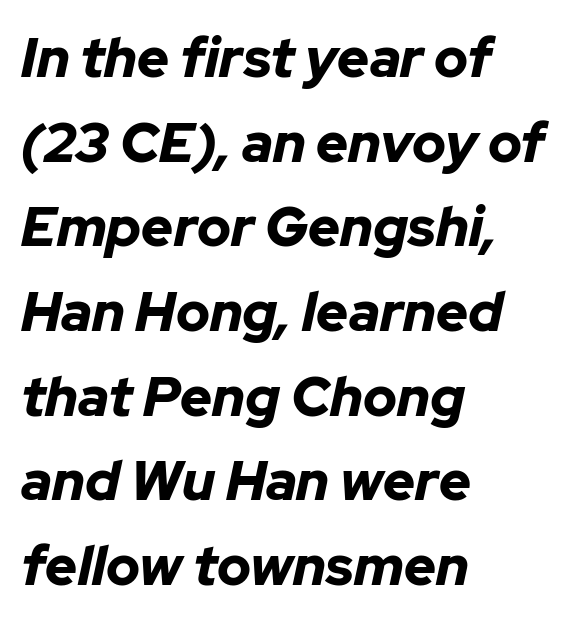
The image shows 55 px bold type, italic (leaning right); set left-aligned, normal line spacing (1.54x), normal letter spacing, not underlined; low stroke contrast and a medium x-height.
